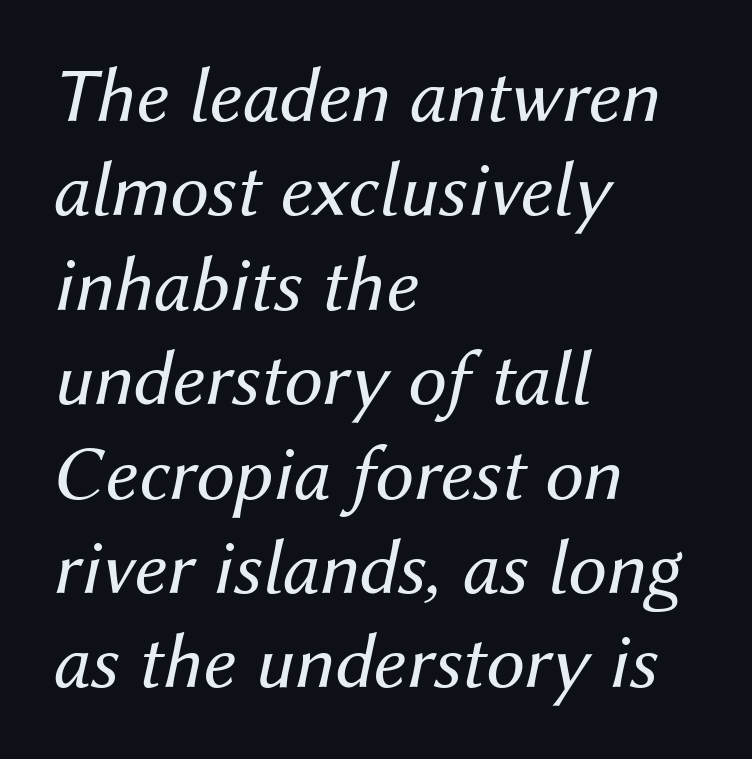
Q: Is the text bold? A: No.
Q: Is the text italic (slanted)? A: Yes, it leans right by about 12 degrees.
Q: Is the text underlined? A: No.
Q: How is the paragraph aligned? A: Left-aligned.
Q: Is the spacing between letters normal or unusually wide? A: Normal.
Q: Width (condensed, normal, or wide)? A: Normal.
Q: Stroke contrast? A: Medium.
Q: x-height? A: Medium.
Q: Monospaced? A: No.
